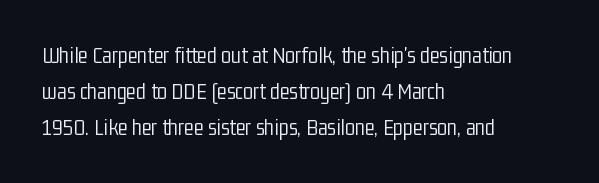
Q: Is the text bold? A: No.
Q: Is the text italic (slanted)? A: No, it is upright.
Q: Is the text underlined? A: No.
Q: How is the paragraph aligned? A: Left-aligned.
Q: Is the spacing between letters normal or unusually wide? A: Normal.
Q: Is the spacing between lines tight, normal or loose? A: Normal.
